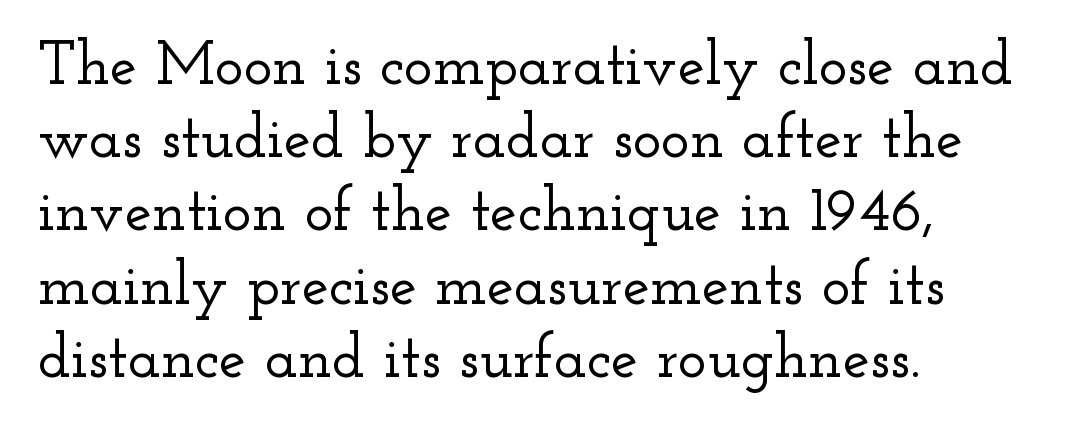
The image shows 61 px wide serif type, upright; set left-aligned, line spacing 1.2x, normal letter spacing, not underlined; low stroke contrast and a small x-height.
